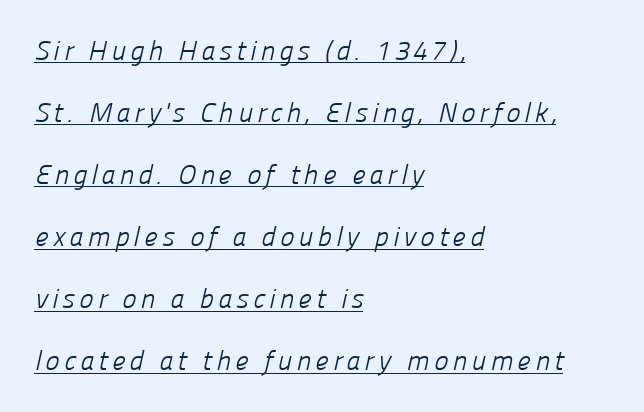
The image shows 27 px text type; set left-aligned, loose line spacing (2.3x), underlined.
